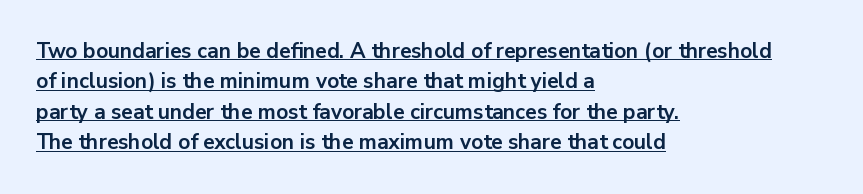
{"italic": "no", "bold": "yes", "underline": "yes", "align": "left", "line_spacing": "normal", "line_spacing_ratio": 1.45, "letter_spacing": "normal", "letter_spacing_em": 0.0, "glyph_px": 21}
